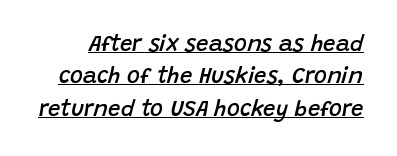
The image shows 22 px text type, italic (leaning right); set normal line spacing (1.47x), normal letter spacing, underlined.
